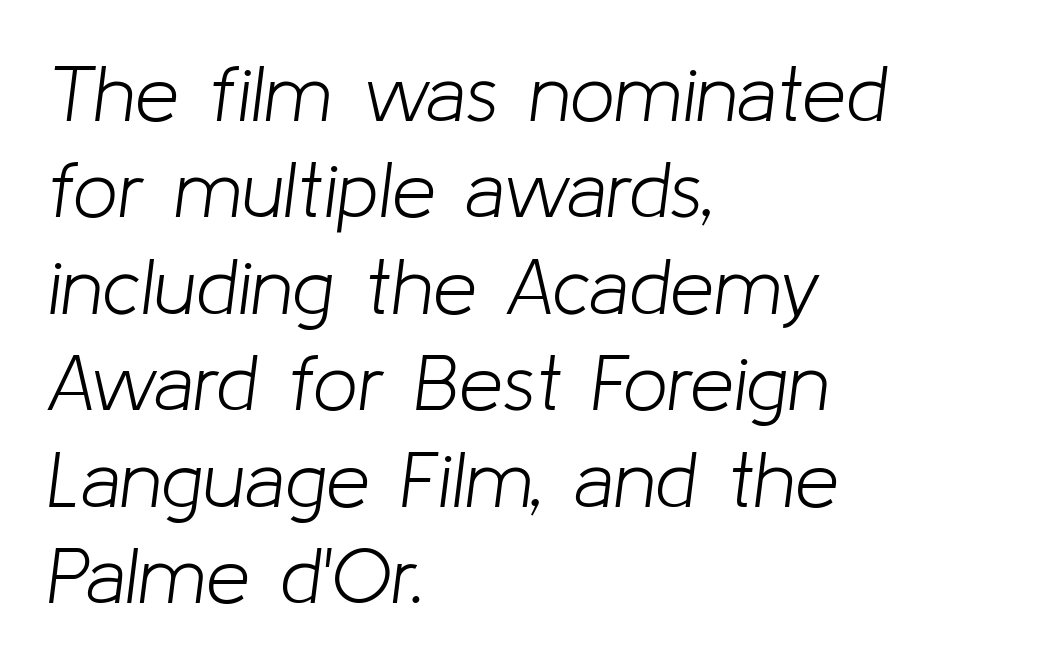
Stems here are at most as thick as an everyday book face. The rag falls on the right side of this text block. Rule under the text: the space is simply empty. Default kerning and tracking; the words read as compact shapes. The passage shown is typed in a proportional face where columns would drift. Designer's note — italics engaged.
